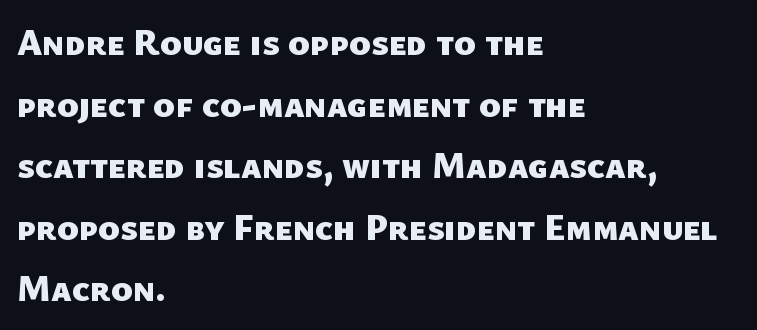
Nope, no serifs anywhere on these letters. Between one letter and the next there's only the usual sliver of space. Heavy-handed strokes throughout: this text is bold. The specimen omits any rule beneath the text block's lines. Line beginnings align vertically; line endings do not. Here the designer chose a conventional face with non-uniform glyph widths.
